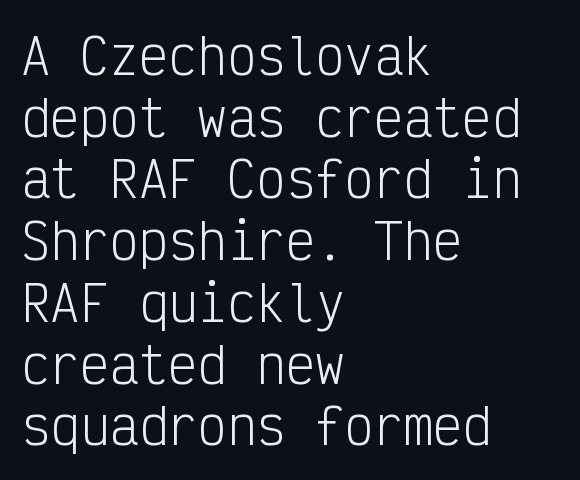
The image shows 49 px light, condensed sans-serif type, upright, monospaced; set left-aligned, normal line spacing (1.26x), normal letter spacing, not underlined; low stroke contrast and a medium x-height.
